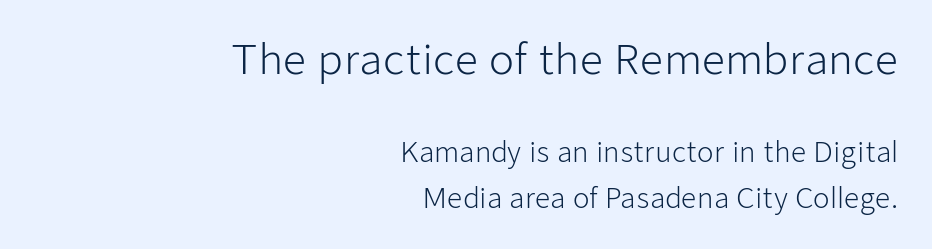
The more generous point size was reserved for the upper chunk. The rendering uses natural spacing where letterforms have individual widths. Do the letters lean? They stand straight. Casual observation: everything's shoved over to the right. The gaps between neighbouring characters are ordinary and unremarkable. The passage shown is not underscored anywhere.
